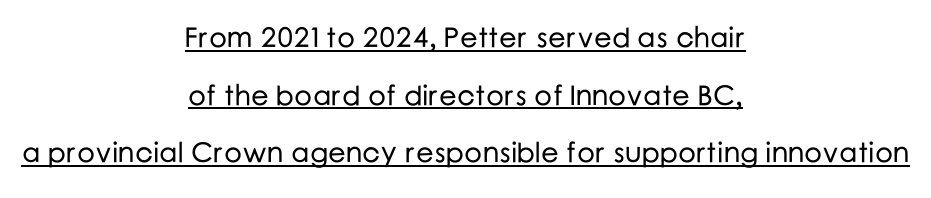
Q: Is the text italic (slanted)? A: No, it is upright.
Q: Is the typeface a serif or a sans-serif typeface? A: Sans-serif.
Q: Is the text underlined? A: Yes.
Q: How is the paragraph aligned? A: Centered.
Q: Is the spacing between letters normal or unusually wide? A: Normal.
Q: Is the spacing between lines tight, normal or loose? A: Loose.
Q: Width (condensed, normal, or wide)? A: Normal.
Q: Stroke contrast? A: Low.
Q: x-height? A: Medium.
Q: Monospaced? A: No.
